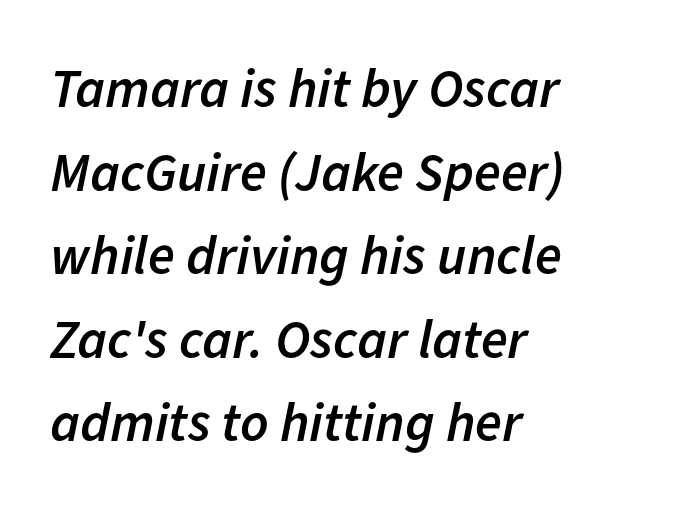
The image shows 55 px semibold type, italic (leaning right); set left-aligned, normal line spacing (1.52x), normal letter spacing, not underlined; low stroke contrast and a medium x-height.
